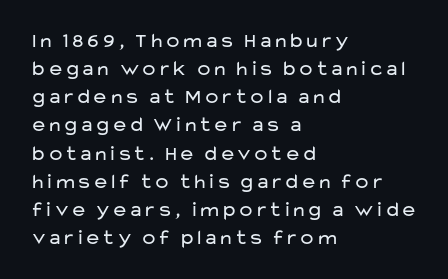
{"italic": "no", "bold": "no", "underline": "no", "align": "left", "line_spacing": "normal", "line_spacing_ratio": 1.34, "letter_spacing": "normal", "letter_spacing_em": 0.0, "glyph_px": 21}
